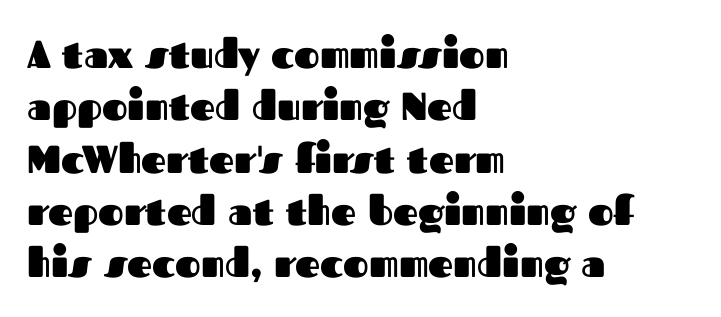
A typesetter would mark this as roman, not italic. The block of text has a typical density, with ordinary space between rows. Caption: multi-line text, flush left, ragged right. This rendering employs a face without finishing strokes, i.e., a sans-serif. The specimen omits any rule beneath the text block's lines.
